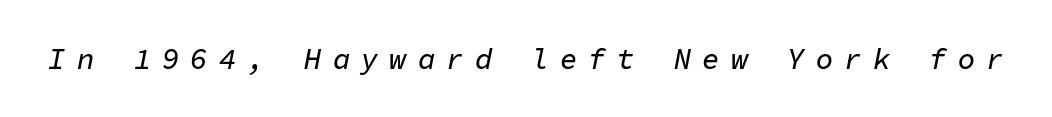
{"italic": "yes", "lean": "right", "slant_degrees": 11, "width": "normal", "stroke_contrast": "low", "x_height": "medium", "monospaced": "yes", "underline": "no", "letter_spacing": "wide", "letter_spacing_em": 0.38, "glyph_px": 29}
